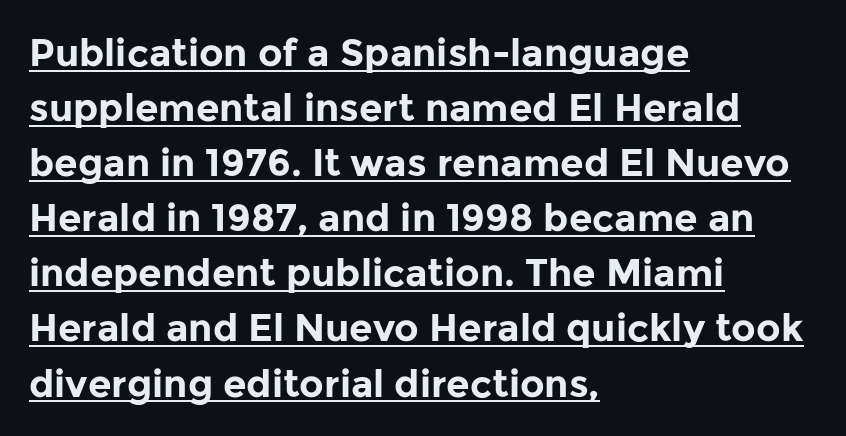
The image shows 38 px bold sans-serif type, upright; set left-aligned, normal line spacing (1.45x), normal letter spacing, underlined; low stroke contrast and a medium x-height.
